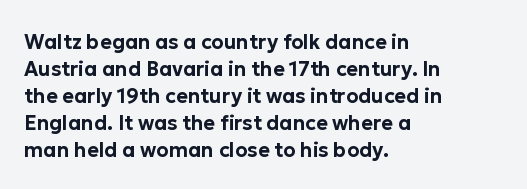
{"italic": "no", "underline": "no", "align": "left", "line_spacing": "normal", "line_spacing_ratio": 1.35, "letter_spacing": "normal", "letter_spacing_em": 0.0, "glyph_px": 20}
